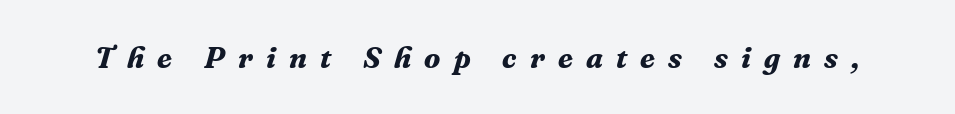
Classification — serif. Plain, unruled lines of type. Emphasis-style slanted type is in use. Is the letter spacing exaggerated? Yes — the characters are pushed far apart.
